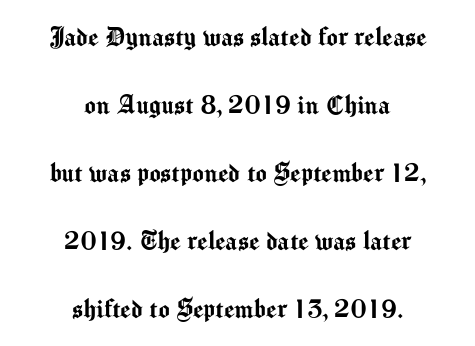
{"serif": "no", "italic": "no", "width": "normal", "stroke_contrast": "medium", "x_height": "medium", "monospaced": "no", "underline": "no", "align": "center", "line_spacing": "loose", "line_spacing_ratio": 2.27, "letter_spacing": "normal", "letter_spacing_em": 0.0, "glyph_px": 30}
